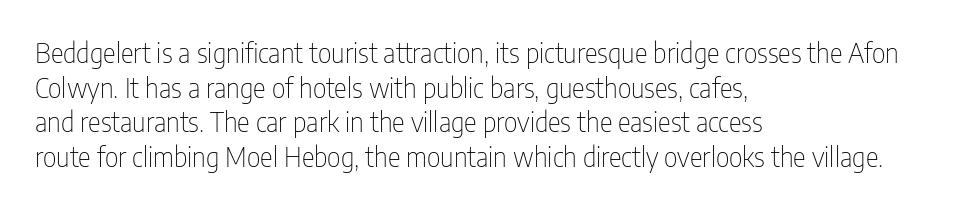
Q: Is the text bold? A: No.
Q: Is the text italic (slanted)? A: No, it is upright.
Q: Is the text underlined? A: No.
Q: How is the paragraph aligned? A: Left-aligned.
Q: Is the spacing between letters normal or unusually wide? A: Normal.
Q: Is the spacing between lines tight, normal or loose? A: Normal.
